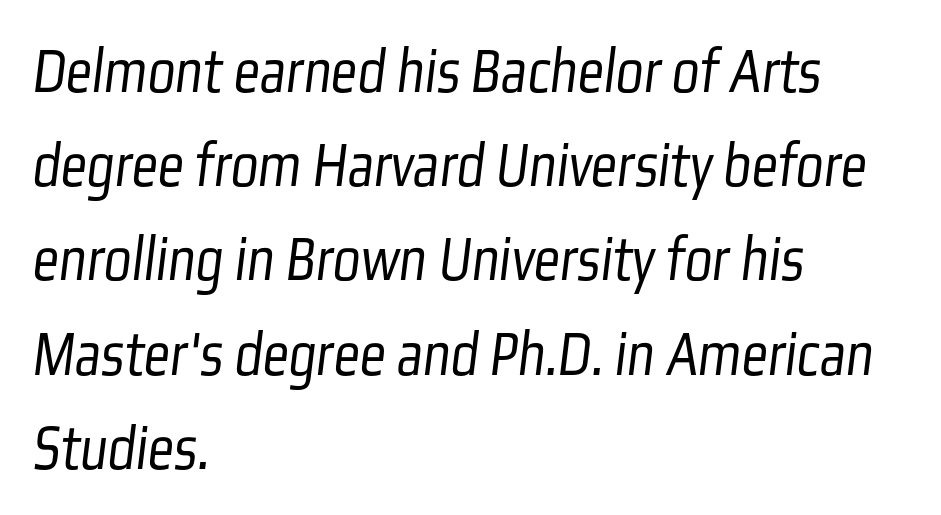
The image shows 65 px light, condensed sans-serif type; set left-aligned, normal line spacing (1.45x), normal letter spacing, not underlined; low stroke contrast and a medium x-height.
